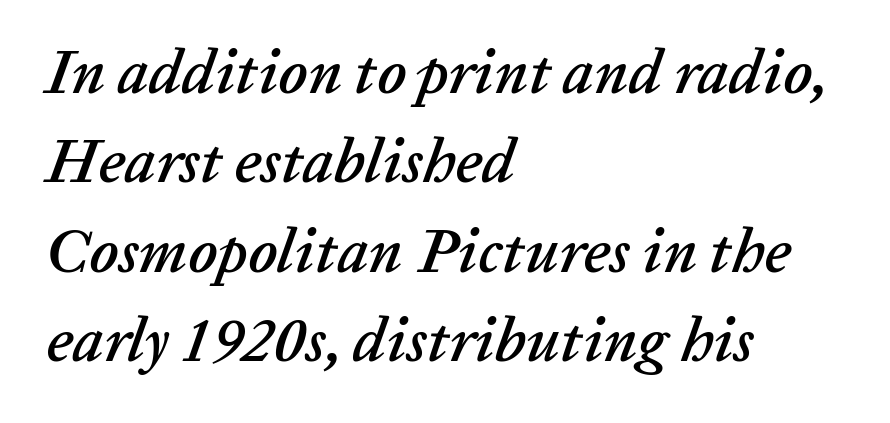
The image shows 62 px text type, italic (leaning right); set left-aligned, normal line spacing (1.44x), normal letter spacing, not underlined; low stroke contrast and a medium x-height.
